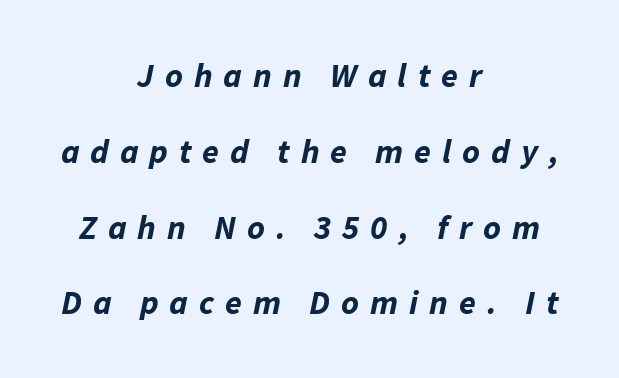
The image shows 34 px bold type, italic (leaning right); set centered, loose line spacing (2.23x), unusually wide letter spacing (+0.32 em), not underlined; low stroke contrast and a medium x-height.
